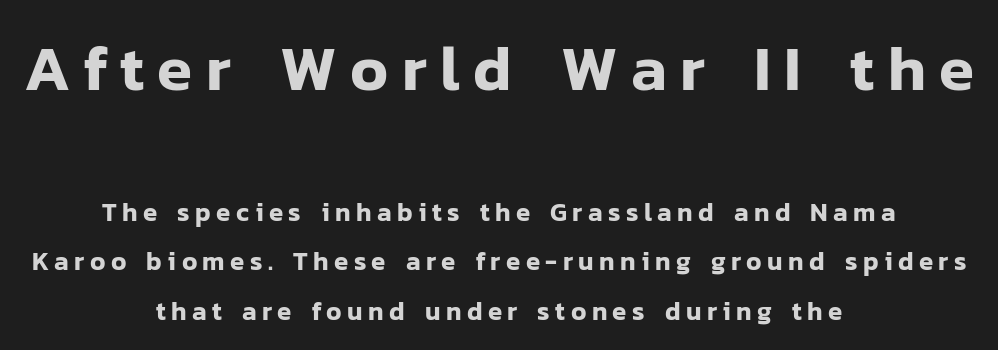
Font category for this specimen: sans-serif. The line texture is sparse and dotted thanks to wide tracking. These lines are rendered in a variable-pitch font. Posture: vertical. The emphasis by scale lands on block number one, above.
